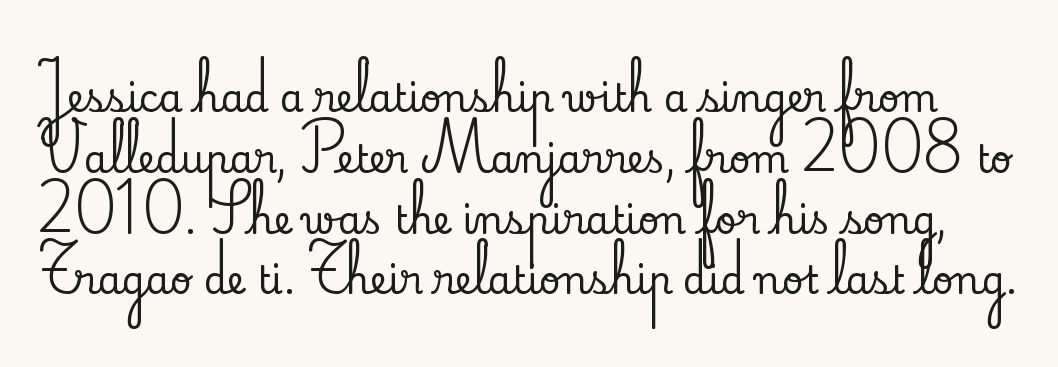
The image shows 38 px serif type, upright; set normal line spacing (1.6x), normal letter spacing, not underlined; low stroke contrast and a small x-height.
